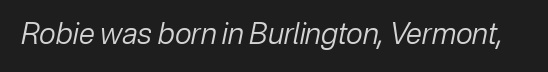
{"italic": "yes", "lean": "right", "slant_degrees": 12, "bold": "no", "weight": "regular", "width": "normal", "stroke_contrast": "low", "x_height": "medium", "monospaced": "no", "underline": "no", "letter_spacing": "normal", "letter_spacing_em": 0.0, "glyph_px": 29}
